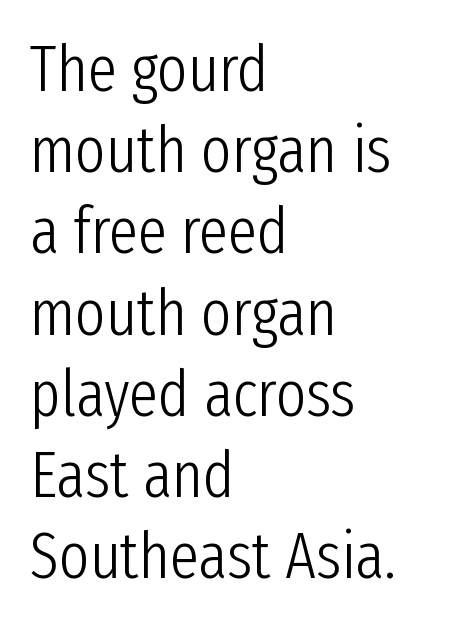
Reading down the column, the eye jumps a familiar distance to each next line. This sample is left-justified, so line endings fall wherever the words run out. A typesetter would call this zero additional tracking. Is this a heavy cut? Hardly; it is regular or lighter.
